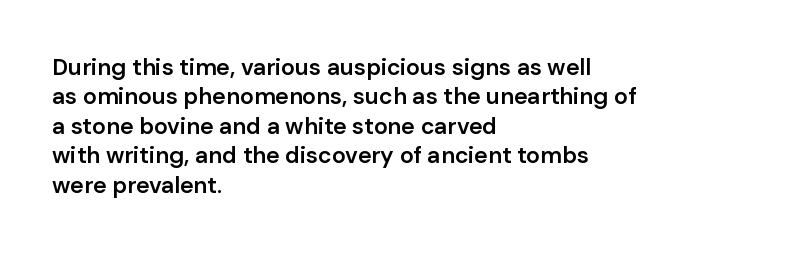
Q: Is the text bold? A: Semi-bold.
Q: Is the text italic (slanted)? A: No, it is upright.
Q: Is the text underlined? A: No.
Q: How is the paragraph aligned? A: Left-aligned.
Q: Is the spacing between letters normal or unusually wide? A: Normal.
Q: Is the spacing between lines tight, normal or loose? A: Normal.
